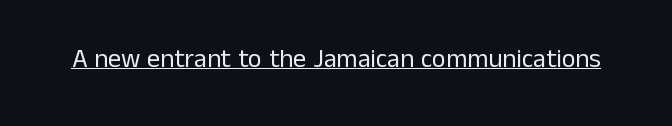
Short note: letters normally spaced. Is this a heavy cut? Hardly; it is regular or lighter. This sample uses an upright cut, with every glyph sitting square on the baseline. Is there an underline? Yes — a line sits under the letters.
